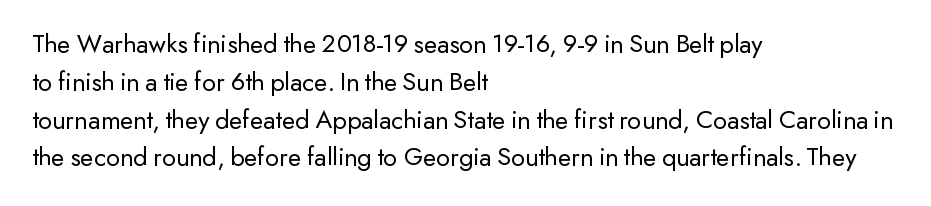
Short note: letters normally spaced. These lines are set flush left with a ragged right edge. The passage shown is not bold in any degree. Rows of type keep a routine distance in the vertical direction. This is the regular roman posture of the typeface.
